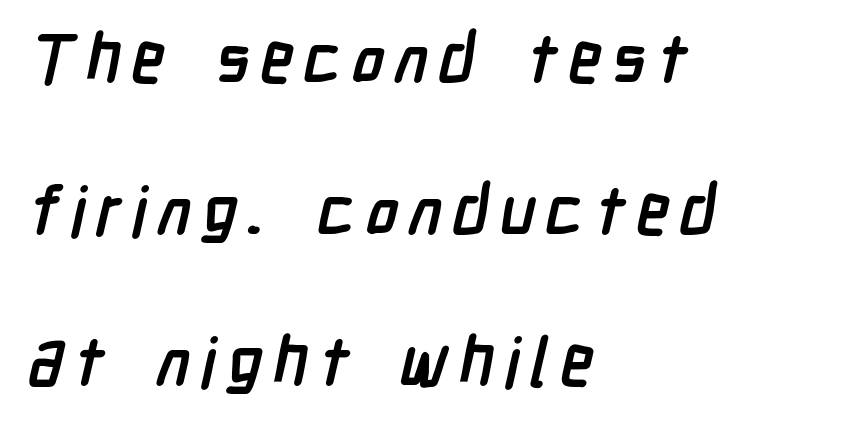
Q: Is the text bold? A: Yes.
Q: Is the typeface a serif or a sans-serif typeface? A: Sans-serif.
Q: Is the text underlined? A: No.
Q: How is the paragraph aligned? A: Left-aligned.
Q: Is the spacing between lines tight, normal or loose? A: Loose.
Q: Width (condensed, normal, or wide)? A: Condensed.
Q: Stroke contrast? A: Low.
Q: x-height? A: Medium.
Q: Monospaced? A: No.
